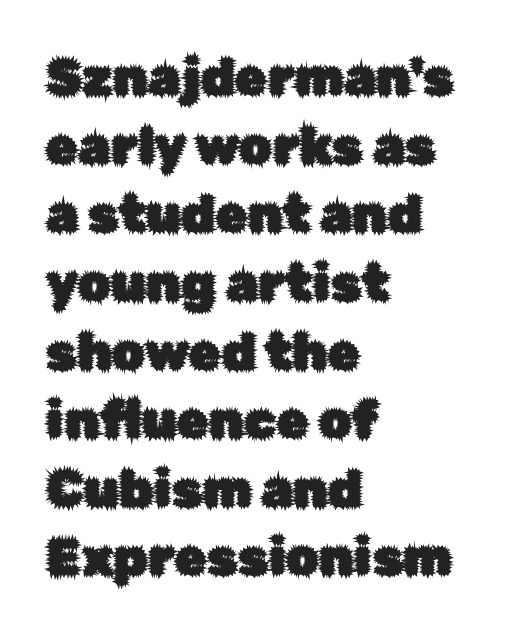
Q: Is the text italic (slanted)? A: No, it is upright.
Q: Is the typeface a serif or a sans-serif typeface? A: Sans-serif.
Q: Is the text underlined? A: No.
Q: How is the paragraph aligned? A: Left-aligned.
Q: Is the spacing between letters normal or unusually wide? A: Normal.
Q: Is the spacing between lines tight, normal or loose? A: Normal.
Q: Width (condensed, normal, or wide)? A: Normal.
Q: Stroke contrast? A: Low.
Q: x-height? A: Medium.
Q: Monospaced? A: No.
